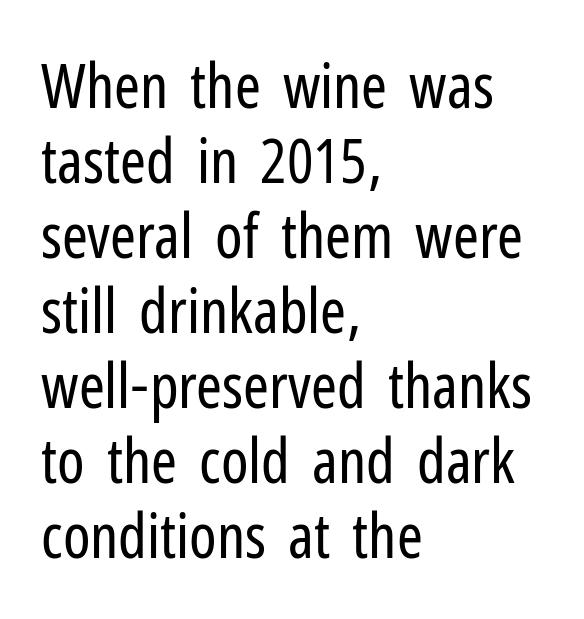
{"serif": "no", "italic": "no", "bold": "no", "weight": "regular", "width": "condensed", "stroke_contrast": "low", "x_height": "medium", "monospaced": "no", "underline": "no", "align": "left", "line_spacing_ratio": 1.21, "letter_spacing": "normal", "letter_spacing_em": 0.0, "glyph_px": 62}
